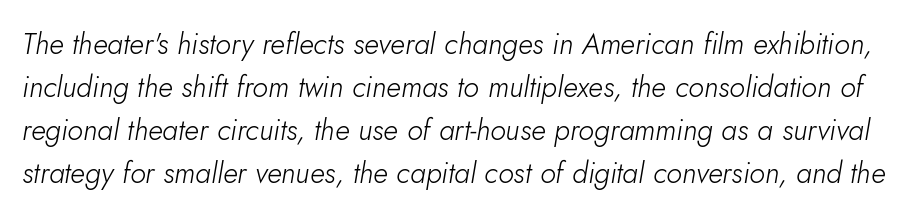
Proportional: the letters do not fall into vertical columns. Quick note: italic. Line spacing here is normal. The passage shown has conventional tracking throughout.
